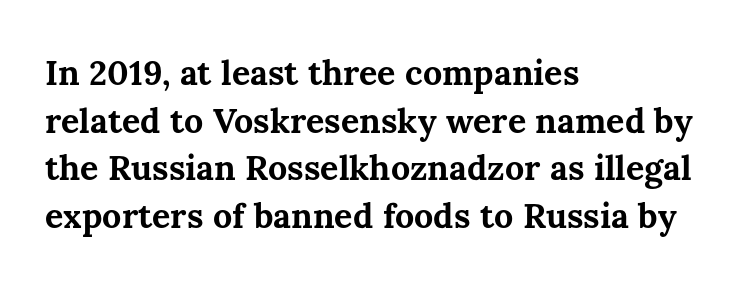
{"italic": "no", "bold": "yes", "weight": "bold", "width": "normal", "stroke_contrast": "medium", "x_height": "medium", "monospaced": "no", "underline": "no", "align": "left", "line_spacing": "normal", "line_spacing_ratio": 1.4, "letter_spacing": "normal", "letter_spacing_em": 0.0, "glyph_px": 34}
